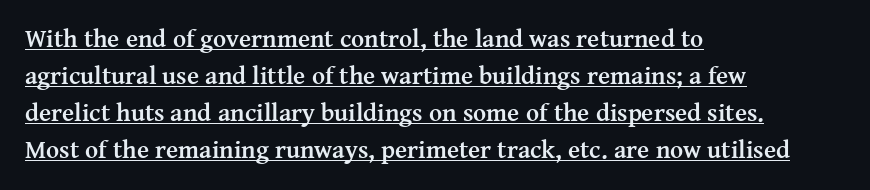
{"italic": "no", "bold": "yes", "underline": "yes", "align": "left", "line_spacing": "normal", "line_spacing_ratio": 1.48, "letter_spacing": "normal", "letter_spacing_em": 0.0, "glyph_px": 25}
